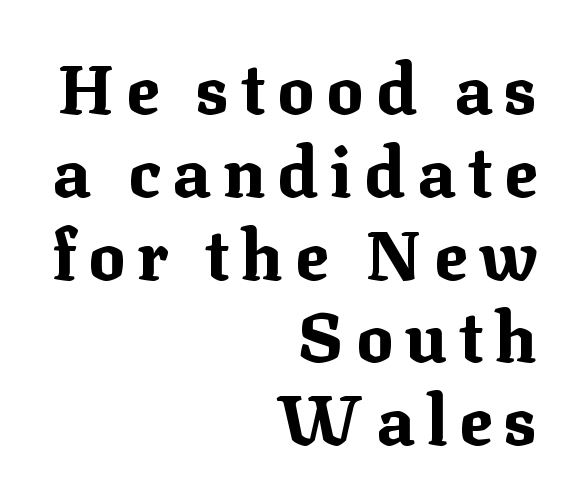
Q: Is the text bold? A: Yes.
Q: Is the text italic (slanted)? A: No, it is upright.
Q: Is the typeface a serif or a sans-serif typeface? A: Serif.
Q: Is the text underlined? A: No.
Q: How is the paragraph aligned? A: Right-aligned.
Q: Width (condensed, normal, or wide)? A: Normal.
Q: Stroke contrast? A: Medium.
Q: x-height? A: Medium.
Q: Monospaced? A: No.
